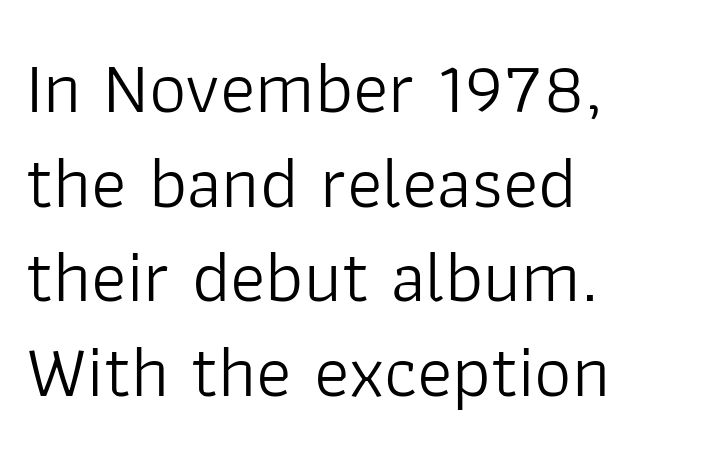
{"serif": "no", "italic": "no", "bold": "no", "weight": "light", "width": "normal", "stroke_contrast": "low", "x_height": "medium", "monospaced": "no", "underline": "no", "align": "left", "line_spacing": "normal", "line_spacing_ratio": 1.28, "letter_spacing": "normal", "letter_spacing_em": 0.0, "glyph_px": 74}
